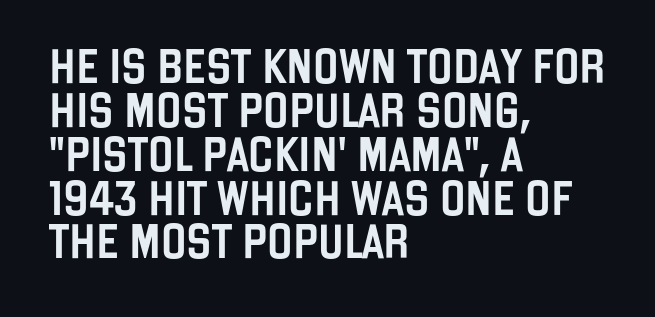
The image shows 34 px condensed sans-serif type, upright; set left-aligned, normal line spacing (1.29x), normal letter spacing, not underlined; low stroke contrast and a large x-height.
